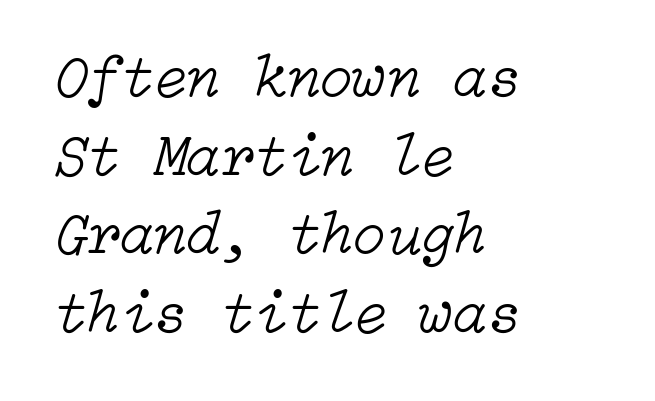
Horizontally, the lines are justified to the leading edge only. Quick note: interline space is typical. Slanted lettering throughout. The words here are not underlined. No extra ink here — the face is not bold. The passage shown has conventional tracking throughout.
